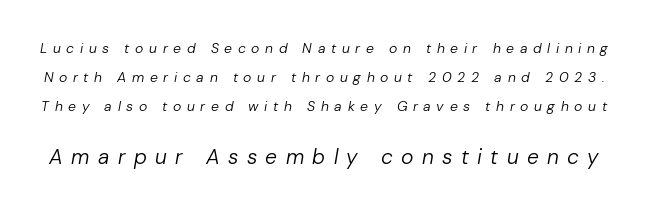
{"italic": "yes", "lean": "right", "slant_degrees": 10, "bold": "no", "underline": "no", "line_spacing": "loose", "line_spacing_ratio": 2.08, "letter_spacing": "wide", "letter_spacing_em": 0.4, "larger_block": "second", "size_ratio": 1.5, "glyph_px": 21}
